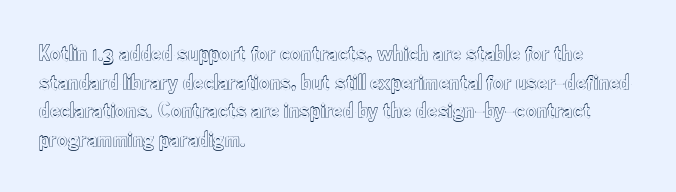
{"italic": "no", "underline": "no", "align": "left", "line_spacing_ratio": 1.24, "letter_spacing": "normal", "letter_spacing_em": 0.0, "glyph_px": 23}
